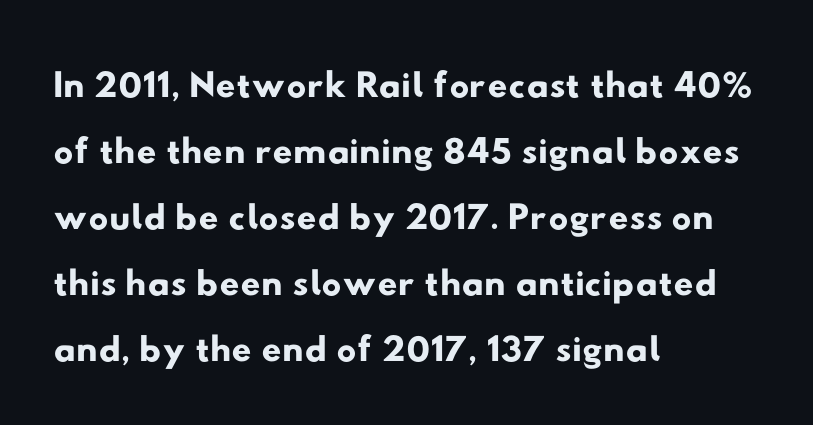
Q: Is the typeface a serif or a sans-serif typeface? A: Sans-serif.
Q: Is the text underlined? A: No.
Q: How is the paragraph aligned? A: Left-aligned.
Q: Is the spacing between letters normal or unusually wide? A: Normal.
Q: Width (condensed, normal, or wide)? A: Wide.
Q: Stroke contrast? A: Low.
Q: x-height? A: Small.
Q: Monospaced? A: No.
